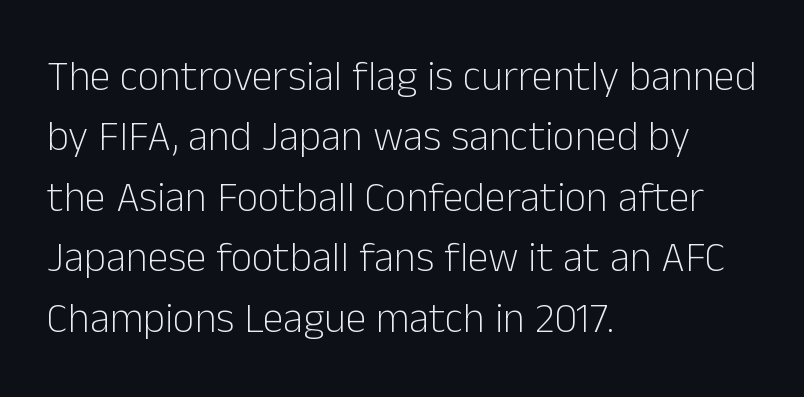
Q: Is the text bold? A: No.
Q: Is the text italic (slanted)? A: No, it is upright.
Q: Is the typeface a serif or a sans-serif typeface? A: Sans-serif.
Q: Is the text underlined? A: No.
Q: How is the paragraph aligned? A: Left-aligned.
Q: Is the spacing between letters normal or unusually wide? A: Normal.
Q: Is the spacing between lines tight, normal or loose? A: Normal.
Q: Width (condensed, normal, or wide)? A: Normal.
Q: Stroke contrast? A: Low.
Q: x-height? A: Medium.
Q: Monospaced? A: No.
